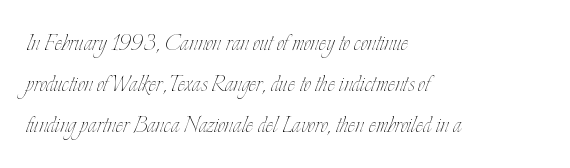
{"bold": "no", "weight": "thin", "width": "condensed", "stroke_contrast": "low", "x_height": "small", "monospaced": "no", "underline": "no", "align": "left", "line_spacing": "normal", "line_spacing_ratio": 1.46, "letter_spacing": "normal", "letter_spacing_em": 0.0, "glyph_px": 28}
